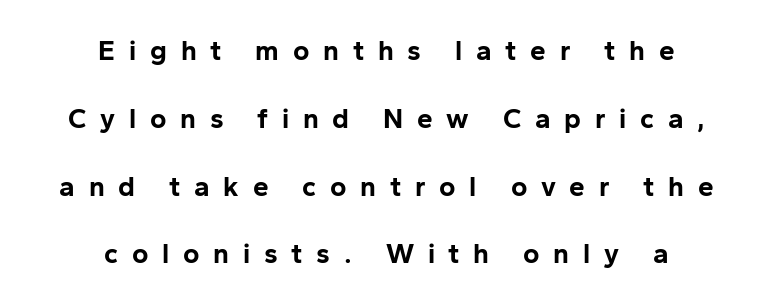
The image shows 28 px bold sans-serif type, upright; set centered, loose line spacing (2.42x), unusually wide letter spacing (+0.49 em), not underlined; low stroke contrast and a medium x-height.
